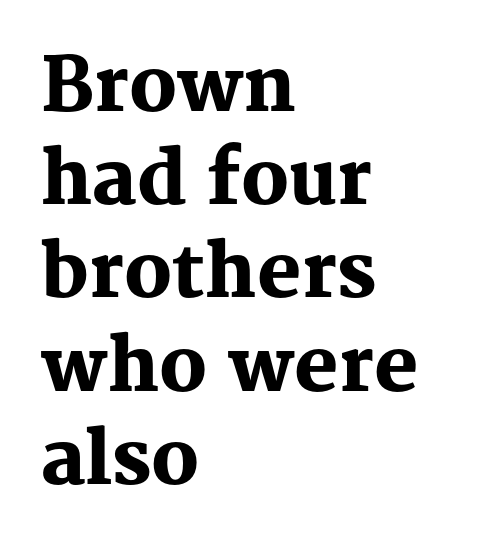
{"serif": "yes", "italic": "no", "bold": "yes", "weight": "heavy", "width": "normal", "stroke_contrast": "medium", "x_height": "medium", "monospaced": "no", "underline": "no", "align": "left", "line_spacing": "normal", "line_spacing_ratio": 1.26, "letter_spacing": "normal", "letter_spacing_em": 0.0, "glyph_px": 74}
